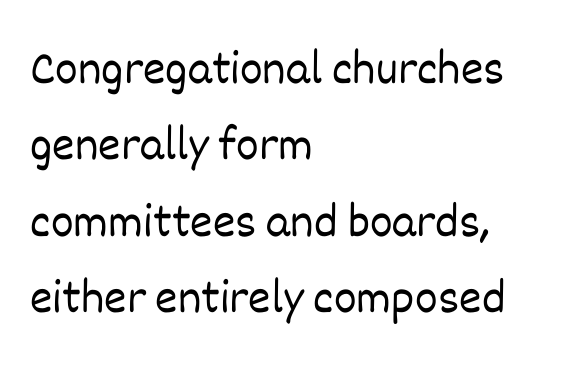
On a weight scale, this lands at 450 or below. The text block is weighted toward the left margin, trailing off unevenly rightward. Italic: no, the glyphs are upright roman. The gaps between neighbouring characters are ordinary and unremarkable. The leading is moderate, giving the passage an even texture. The letters advance in unequal steps, a hallmark of proportional type.
